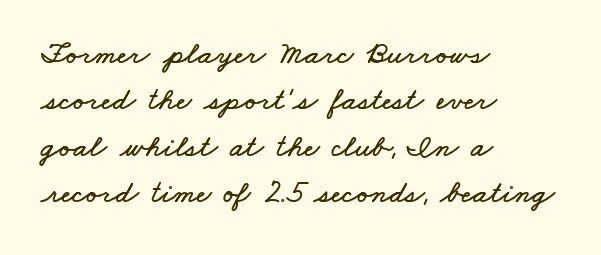
{"width": "wide", "stroke_contrast": "low", "x_height": "small", "monospaced": "no", "underline": "no", "align": "left", "line_spacing": "normal", "line_spacing_ratio": 1.45, "letter_spacing": "normal", "letter_spacing_em": 0.0, "glyph_px": 32}
